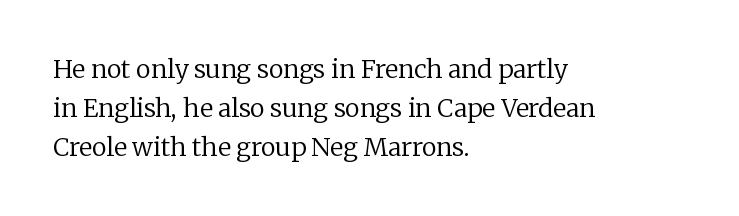
{"italic": "no", "bold": "no", "underline": "no", "align": "left", "line_spacing": "normal", "line_spacing_ratio": 1.56, "letter_spacing": "normal", "letter_spacing_em": 0.0, "glyph_px": 25}
